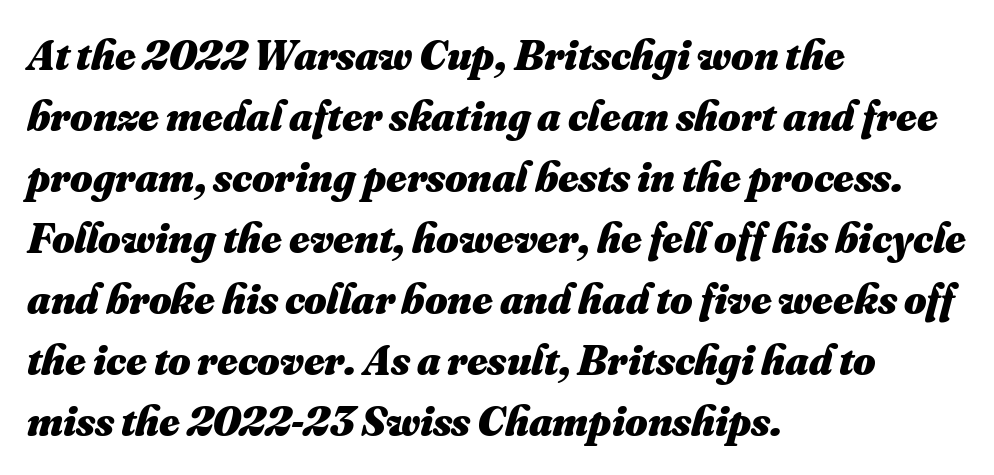
This sample has the flowing, uneven cadence of proportional lettering. Each word holds together tightly as a unit, with standard inter-letter gaps. Quick note: interline space is typical. Which margin do the lines hug? The left one — the right edge is uneven. Strokes here are thick enough to call this a true bold. This rendering features lettering with no underline.
